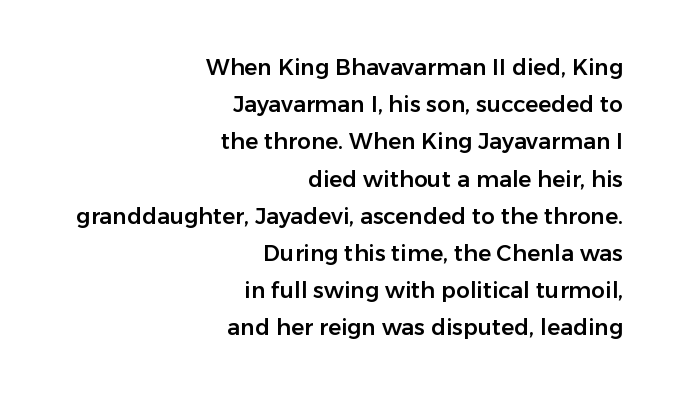
Q: Is the text italic (slanted)? A: No, it is upright.
Q: Is the text underlined? A: No.
Q: How is the paragraph aligned? A: Right-aligned.
Q: Is the spacing between letters normal or unusually wide? A: Normal.
Q: Is the spacing between lines tight, normal or loose? A: Normal.
